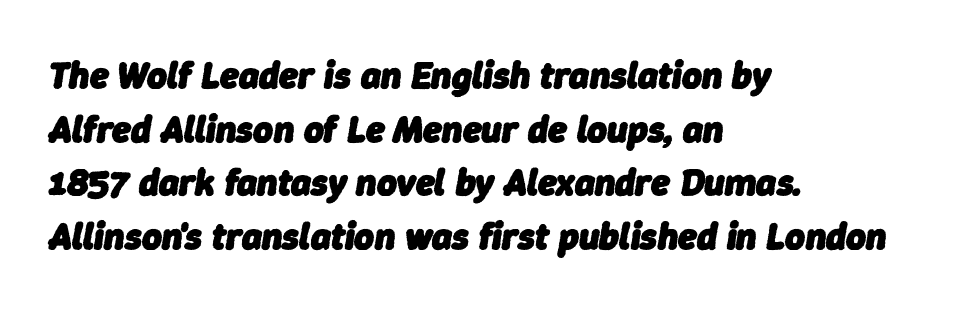
{"italic": "yes", "lean": "right", "slant_degrees": 9, "bold": "yes", "weight": "heavy", "width": "normal", "stroke_contrast": "low", "x_height": "medium", "monospaced": "no", "underline": "no", "align": "left", "line_spacing": "normal", "line_spacing_ratio": 1.41, "letter_spacing": "normal", "letter_spacing_em": 0.0, "glyph_px": 38}
